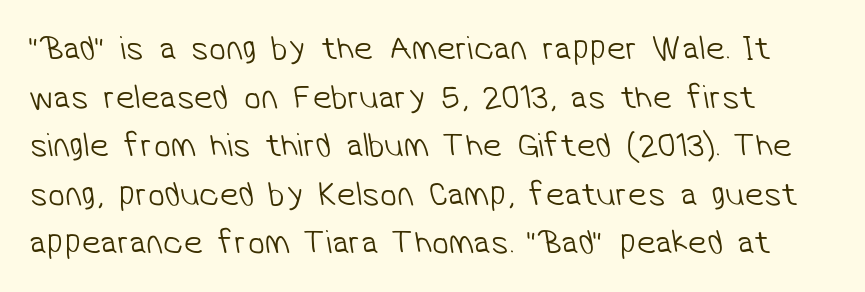
Type without underlining. The typeface chosen for these lines omits serifs. What's the leading like? Ordinary, nothing unusual. The passage shown is typed in a proportional face where columns would drift. The line texture is even and compact thanks to regular tracking.
